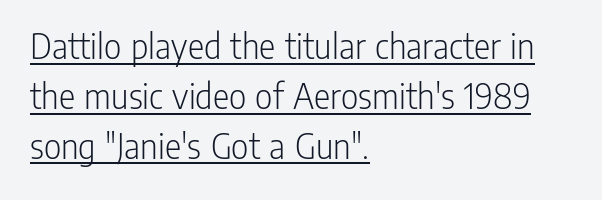
{"serif": "no", "italic": "no", "bold": "no", "weight": "light", "width": "condensed", "stroke_contrast": "low", "x_height": "medium", "monospaced": "no", "underline": "yes", "align": "left", "line_spacing": "normal", "line_spacing_ratio": 1.31, "letter_spacing": "normal", "letter_spacing_em": 0.0, "glyph_px": 38}
